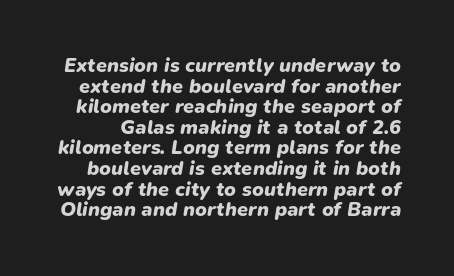
The image shows 20 px bold type, italic (leaning right); set tight line spacing (1.03x), normal letter spacing, not underlined.
